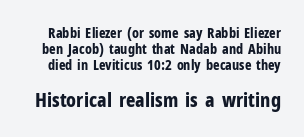
The image shows 20 px bold type, upright; set tight line spacing (1.13x), normal letter spacing, not underlined; the second (bottom) block is 1.43x larger.
